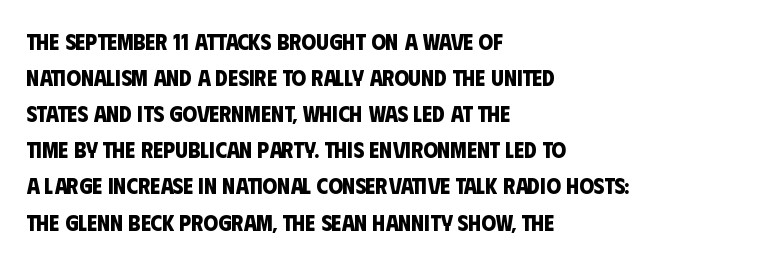
The setting favours the left margin, as ordinary paragraphs usually do. The rows are spaced the way most documents space them. The zone under the glyphs is completely vacant. Does extra space separate the letters? No, they use regular spacing.
